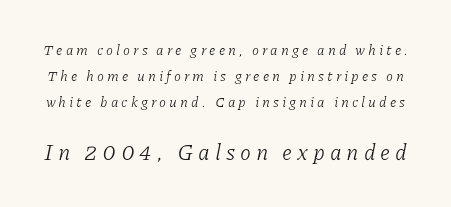
Q: Is the text bold? A: No.
Q: Is the text italic (slanted)? A: Yes, it leans right by about 11 degrees.
Q: Is the text underlined? A: No.
Q: Is the spacing between letters normal or unusually wide? A: Unusually wide.
Q: Which block of text is set in a larger size, the first (top) or the second (bottom)? A: The second (bottom) one.
